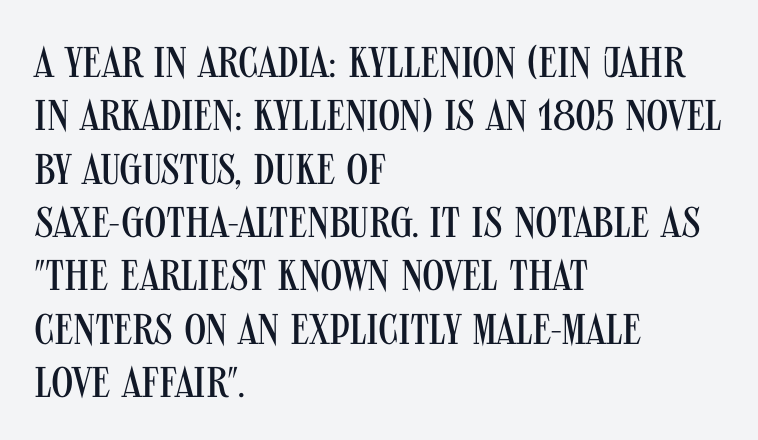
The image shows 43 px regular-weight, condensed sans-serif type, upright; set left-aligned, line spacing 1.24x, normal letter spacing, not underlined; medium stroke contrast and a large x-height.
